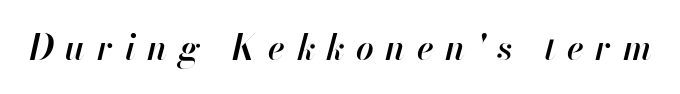
{"italic": "yes", "lean": "right", "slant_degrees": 13, "bold": "semi", "weight": "semibold", "width": "normal", "stroke_contrast": "high", "x_height": "small", "monospaced": "no", "underline": "no", "letter_spacing": "wide", "letter_spacing_em": 0.33, "glyph_px": 35}
